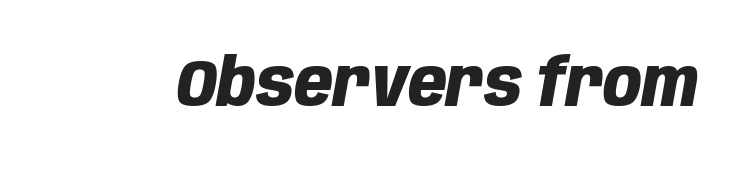
The glyphs are unaccompanied by any horizontal stroke below them. Each letter keeps its own natural width here, so spacing adapts to shape. Typesetter's note: full bold, strokes at maximum text heaviness. Observe the ordinary spacing: letters are neighbours, not strangers.
